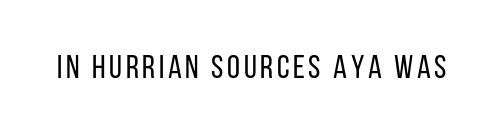
Q: Is the text bold? A: No.
Q: Is the text italic (slanted)? A: No, it is upright.
Q: Is the typeface a serif or a sans-serif typeface? A: Sans-serif.
Q: Is the text underlined? A: No.
Q: Width (condensed, normal, or wide)? A: Condensed.
Q: Stroke contrast? A: Low.
Q: x-height? A: Large.
Q: Monospaced? A: No.
